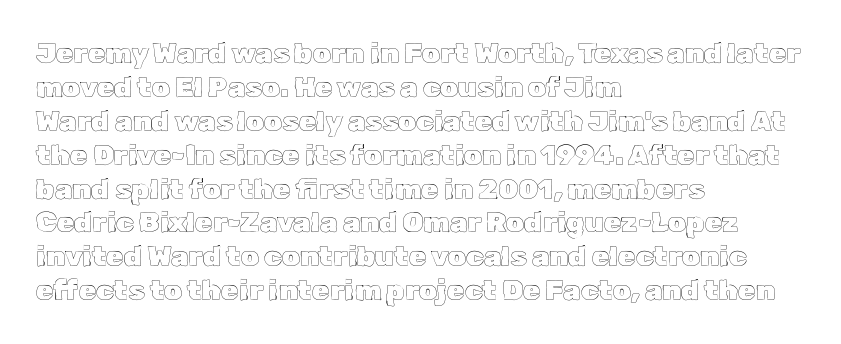
The image shows 28 px text type, upright; set left-aligned, line spacing 1.21x, normal letter spacing, not underlined; a medium x-height.
